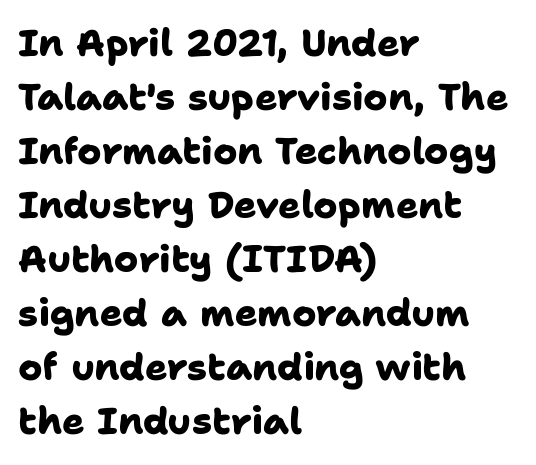
Q: Is the text bold? A: Yes.
Q: Is the typeface a serif or a sans-serif typeface? A: Sans-serif.
Q: Is the text underlined? A: No.
Q: How is the paragraph aligned? A: Left-aligned.
Q: Is the spacing between letters normal or unusually wide? A: Normal.
Q: Is the spacing between lines tight, normal or loose? A: Normal.
Q: Width (condensed, normal, or wide)? A: Normal.
Q: Stroke contrast? A: Low.
Q: x-height? A: Medium.
Q: Monospaced? A: No.
